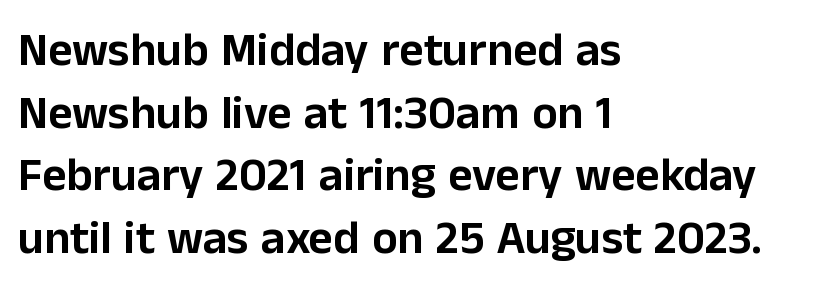
These lines are composed in type without serifs. The specimen omits any rule beneath the text block's lines. Note the varied advance widths — an 'i' is clearly narrower than an 'm'. Horizontally, the lines are justified to the leading edge only.
